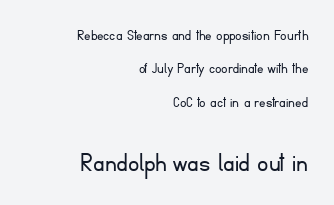
Q: Is the text bold? A: No.
Q: Is the text italic (slanted)? A: No, it is upright.
Q: Is the typeface a serif or a sans-serif typeface? A: Sans-serif.
Q: Is the text underlined? A: No.
Q: How is the paragraph aligned? A: Right-aligned.
Q: Is the spacing between letters normal or unusually wide? A: Normal.
Q: Is the spacing between lines tight, normal or loose? A: Loose.
Q: Which block of text is set in a larger size, the first (top) or the second (bottom)? A: The second (bottom) one.
Q: Width (condensed, normal, or wide)? A: Normal.
Q: Stroke contrast? A: Low.
Q: x-height? A: Small.
Q: Monospaced? A: No.
